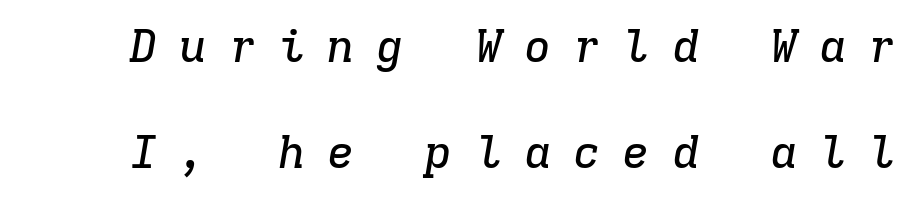
The image shows 46 px serif type, italic (leaning right), monospaced; set loose line spacing (2.3x), unusually wide letter spacing (+0.47 em), not underlined; low stroke contrast and a medium x-height.
